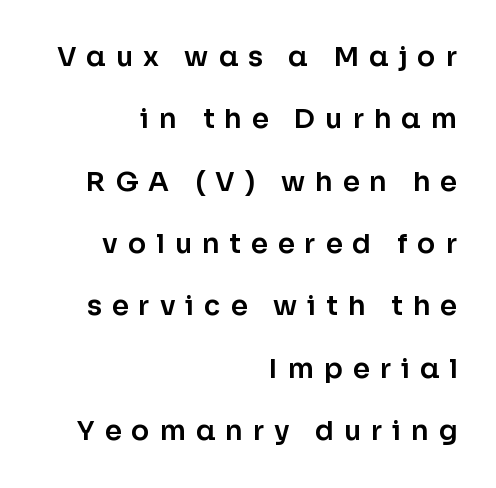
{"italic": "no", "underline": "no", "align": "right", "line_spacing": "loose", "line_spacing_ratio": 2.31, "letter_spacing": "wide", "letter_spacing_em": 0.37, "glyph_px": 27}
